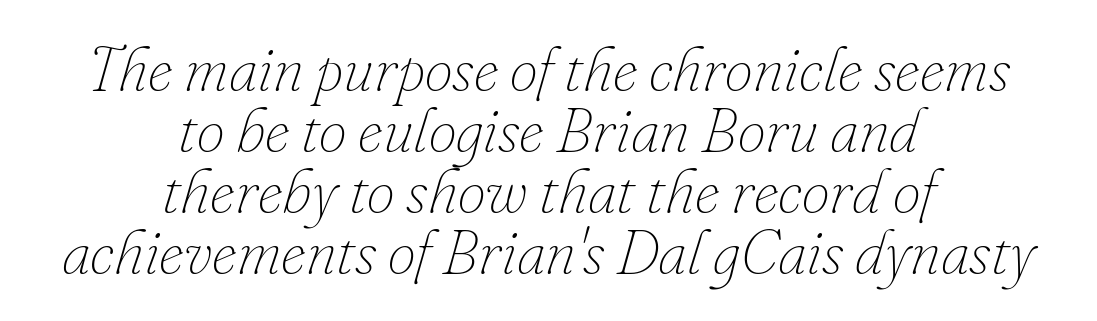
{"italic": "yes", "lean": "right", "slant_degrees": 16, "bold": "no", "weight": "thin", "width": "normal", "stroke_contrast": "low", "x_height": "small", "monospaced": "no", "underline": "no", "align": "center", "line_spacing": "tight", "line_spacing_ratio": 0.97, "letter_spacing": "normal", "letter_spacing_em": 0.0, "glyph_px": 63}
